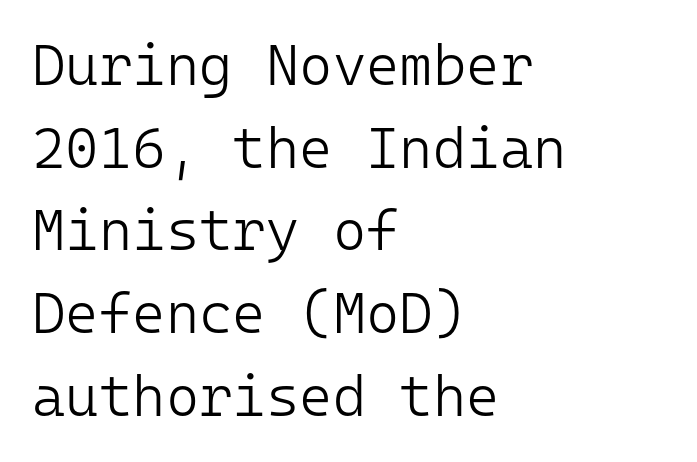
The image shows 57 px light sans-serif type, upright, monospaced; set left-aligned, normal line spacing (1.45x), normal letter spacing, not underlined; low stroke contrast and a medium x-height.
